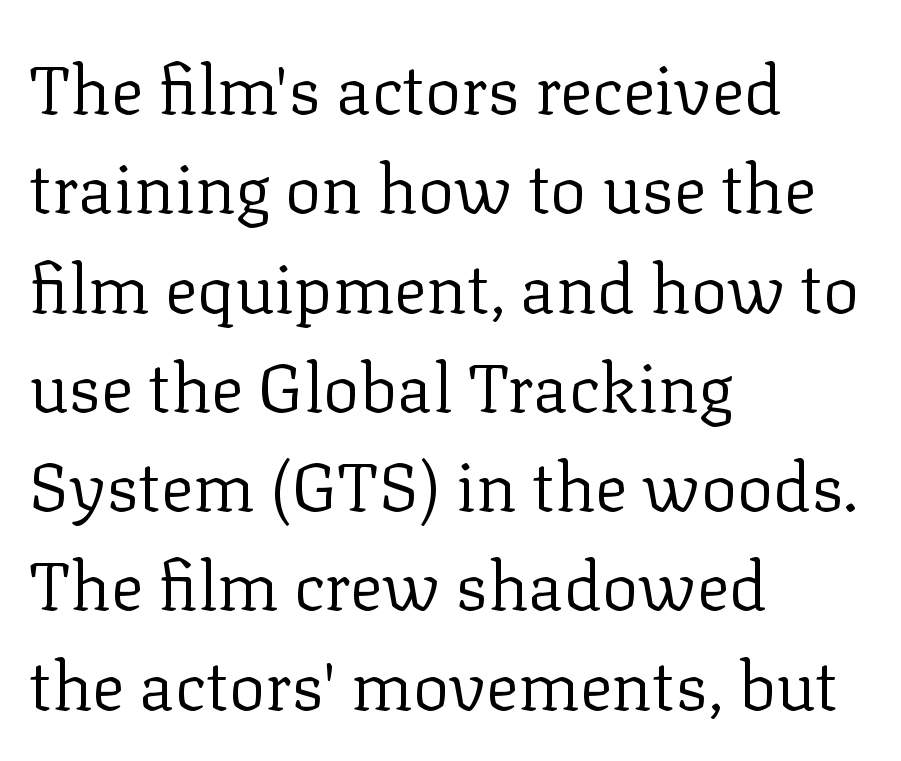
{"serif": "yes", "italic": "no", "bold": "no", "weight": "regular", "width": "normal", "stroke_contrast": "low", "x_height": "medium", "monospaced": "no", "underline": "no", "align": "left", "line_spacing": "normal", "line_spacing_ratio": 1.46, "letter_spacing": "normal", "letter_spacing_em": 0.0, "glyph_px": 68}
